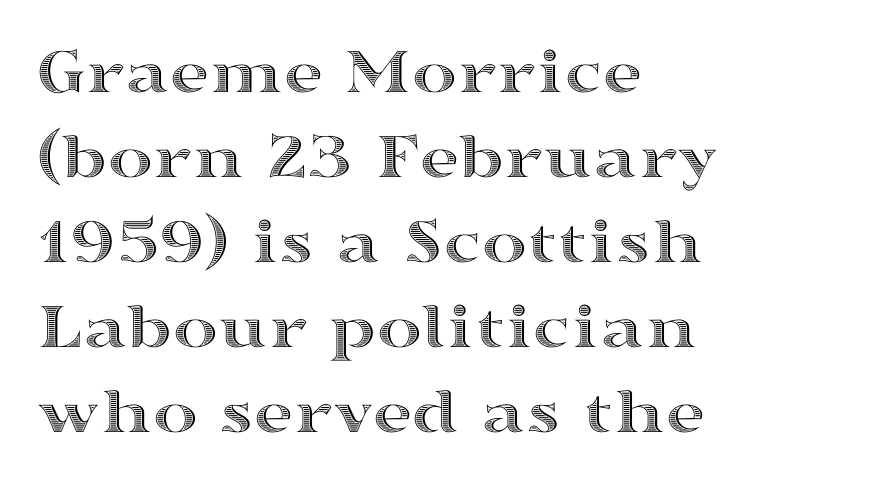
Between one letter and the next there's only the usual sliver of space. What's the leading like? Ordinary, nothing unusual. A typesetter would call this proportional, since set widths differ per character. Check under the words: just untouched page. The letters stand upright; this is a roman face.
